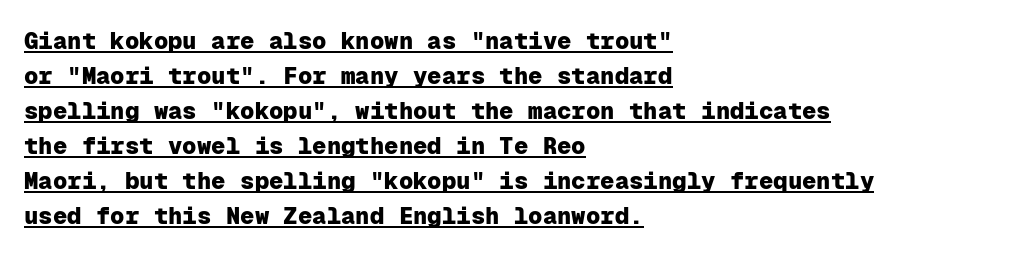
Whoever set this chose a conventional vertical rhythm. Its strokes are broad and dark, the hallmark of bold type. The rendering keeps characters at their native spacing. Underlined type.
